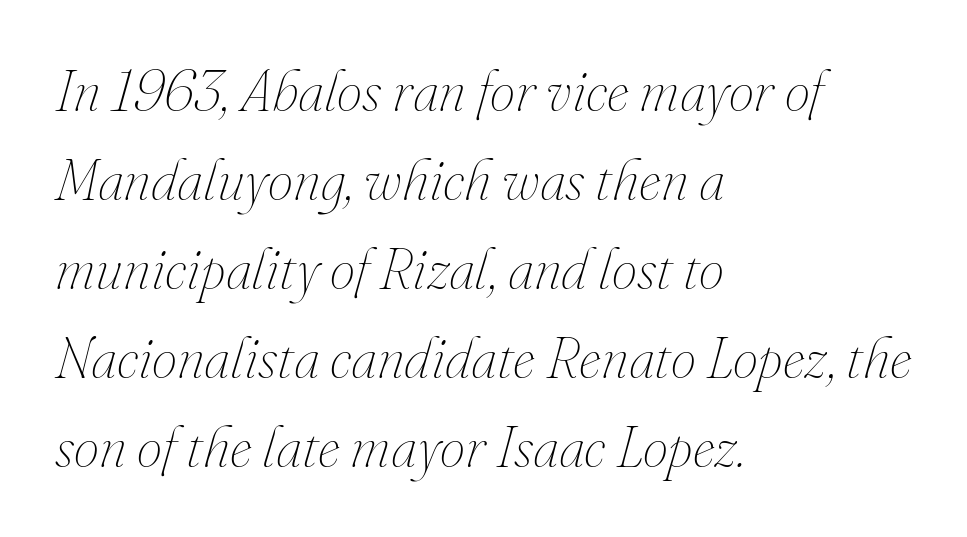
The image shows 57 px thin type, italic (leaning right); set left-aligned, normal line spacing (1.56x), normal letter spacing, not underlined; medium stroke contrast and a small x-height.
